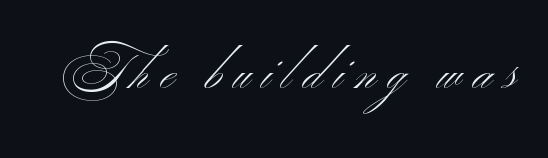
{"serif": "no", "bold": "no", "weight": "light", "width": "wide", "stroke_contrast": "medium", "x_height": "small", "monospaced": "no", "underline": "no", "letter_spacing": "wide", "letter_spacing_em": 0.24, "glyph_px": 50}
